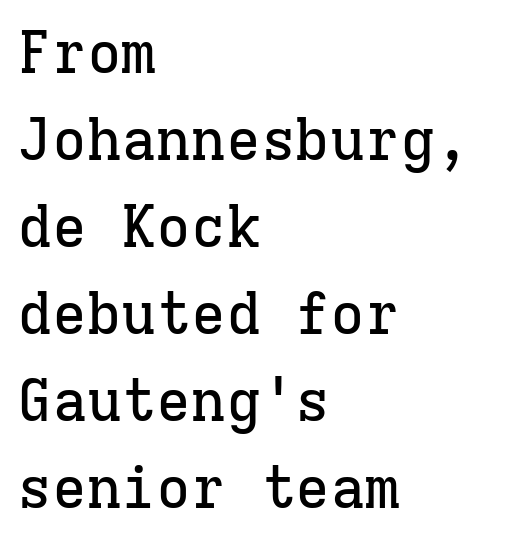
The image shows 58 px serif type, upright, monospaced; set left-aligned, normal line spacing (1.5x), normal letter spacing, not underlined; low stroke contrast and a medium x-height.
